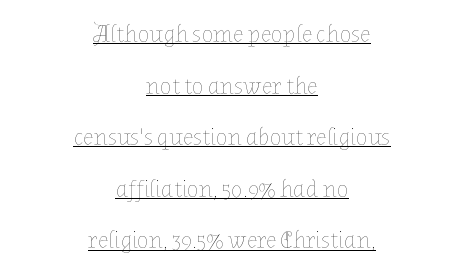
Q: Is the text bold? A: No.
Q: Is the text italic (slanted)? A: No, it is upright.
Q: Is the text underlined? A: Yes.
Q: How is the paragraph aligned? A: Centered.
Q: Is the spacing between letters normal or unusually wide? A: Normal.
Q: Is the spacing between lines tight, normal or loose? A: Loose.
